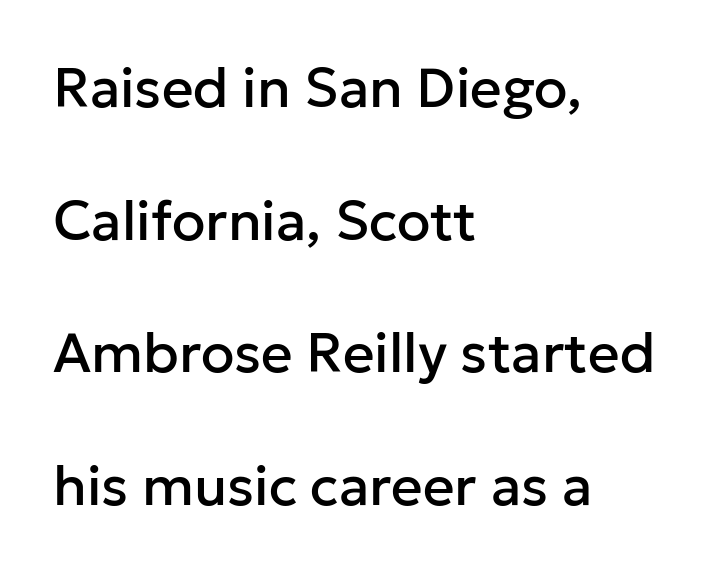
Underlining? Definitely not there. These lines are composed in type without serifs. The line-height multiplier appears high, well above default. Posture: vertical. Look at the tracking — it's just the regular setting, nothing added. Proportional: the letters do not fall into vertical columns.
